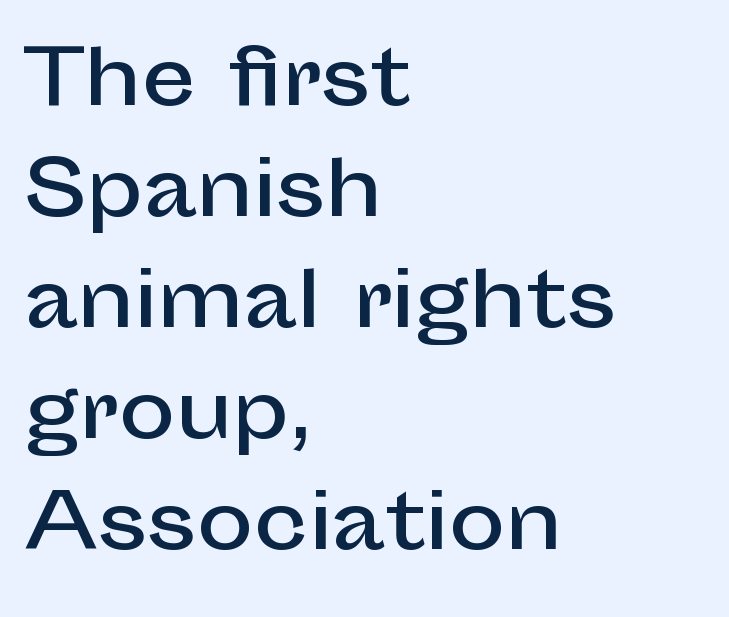
The image shows 76 px sans-serif type, upright; set left-aligned, normal line spacing (1.46x), normal letter spacing, not underlined; low stroke contrast and a medium x-height.
